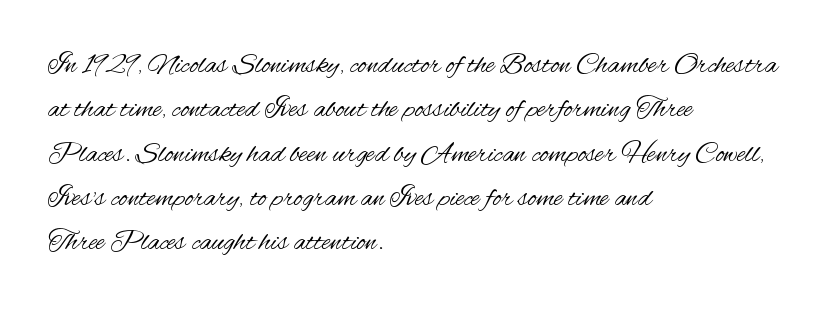
{"serif": "no", "bold": "no", "weight": "regular", "width": "condensed", "stroke_contrast": "medium", "x_height": "small", "monospaced": "no", "underline": "no", "align": "left", "line_spacing": "normal", "line_spacing_ratio": 1.53, "letter_spacing": "normal", "letter_spacing_em": 0.0, "glyph_px": 29}
